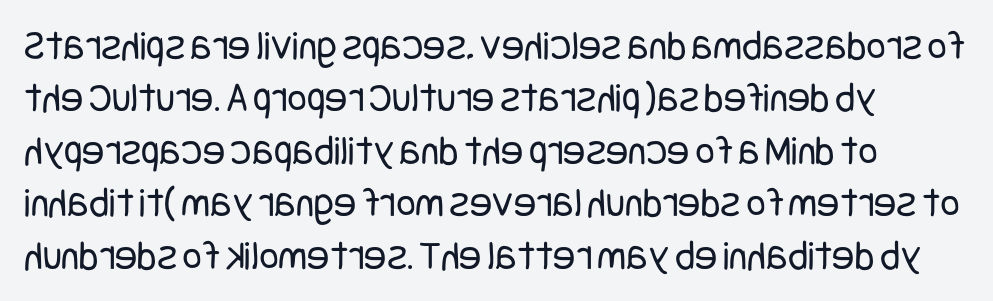
Q: Is the text bold? A: No.
Q: Is the text italic (slanted)? A: No, it is upright.
Q: Is the typeface a serif or a sans-serif typeface? A: Sans-serif.
Q: Is the text underlined? A: No.
Q: Is the spacing between letters normal or unusually wide? A: Normal.
Q: Is the spacing between lines tight, normal or loose? A: Normal.
Q: Width (condensed, normal, or wide)? A: Condensed.
Q: Stroke contrast? A: Low.
Q: x-height? A: Large.
